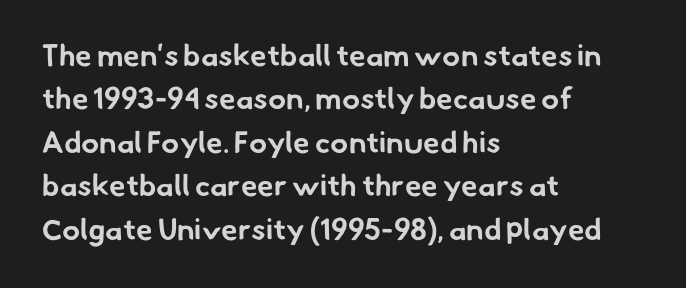
The image shows 30 px bold sans-serif type; set left-aligned, normal line spacing (1.45x), normal letter spacing, not underlined; low stroke contrast and a small x-height.
